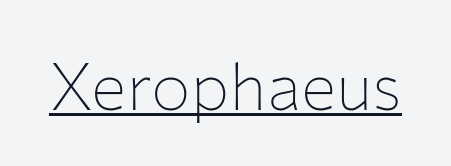
{"serif": "no", "italic": "no", "bold": "no", "weight": "thin", "width": "normal", "stroke_contrast": "low", "x_height": "medium", "monospaced": "no", "underline": "yes", "letter_spacing": "normal", "letter_spacing_em": 0.0, "glyph_px": 66}
